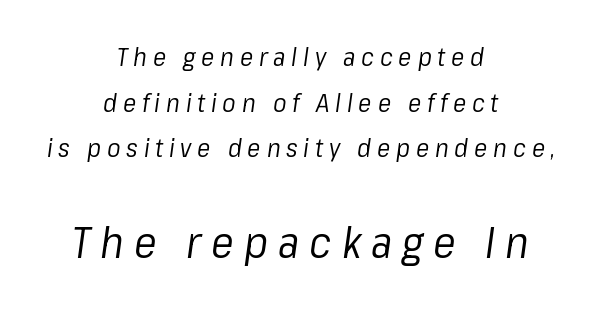
{"italic": "yes", "lean": "right", "slant_degrees": 8, "bold": "no", "weight": "regular", "width": "normal", "stroke_contrast": "low", "x_height": "medium", "monospaced": "no", "underline": "no", "align": "center", "line_spacing_ratio": 1.83, "letter_spacing": "wide", "letter_spacing_em": 0.23, "larger_block": "second", "size_ratio": 1.72, "glyph_px": 43}
